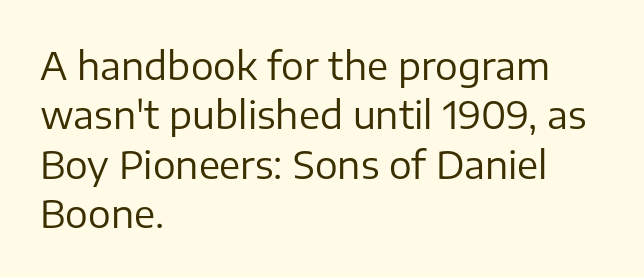
The image shows 38 px regular-weight sans-serif type, upright; set left-aligned, normal line spacing (1.3x), normal letter spacing, not underlined; low stroke contrast and a medium x-height.
